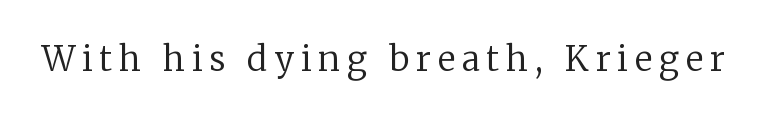
{"serif": "yes", "italic": "no", "bold": "no", "weight": "regular", "width": "normal", "stroke_contrast": "low", "x_height": "medium", "monospaced": "no", "underline": "no", "letter_spacing": "wide", "letter_spacing_em": 0.2, "glyph_px": 34}
